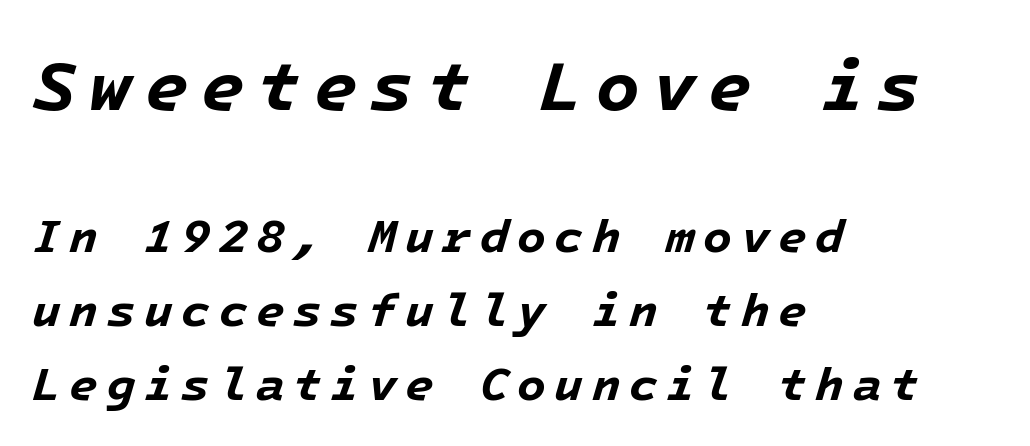
The image shows 71 px bold type, italic (leaning right); set left-aligned, normal line spacing (1.57x), not underlined; the first (top) block is 1.51x larger; low stroke contrast and a medium x-height.
